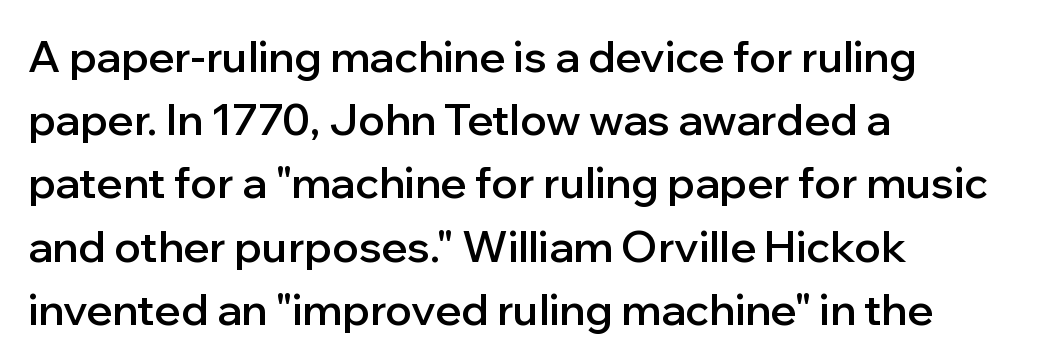
This is sans-serif lettering, the kind often seen on screens and signage. In CSS terms this would be text-align: left. This rendering features lettering with no underline. Leading: standard.
